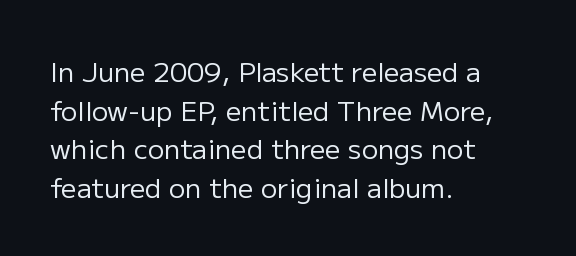
{"italic": "no", "bold": "no", "underline": "no", "align": "left", "line_spacing": "normal", "line_spacing_ratio": 1.43, "letter_spacing": "normal", "letter_spacing_em": 0.0, "glyph_px": 27}
